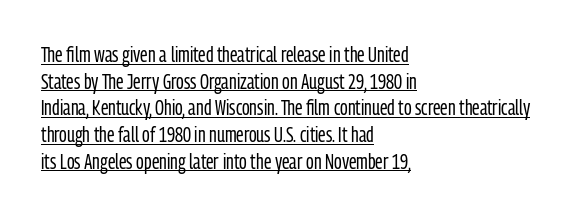
Is the letter spacing exaggerated? No — it looks like the ordinary default. This sample uses an upright cut, with every glyph sitting square on the baseline. Notice how descenders clear the ascenders below comfortably — that's standard leading. Layout note: lines flush left.
